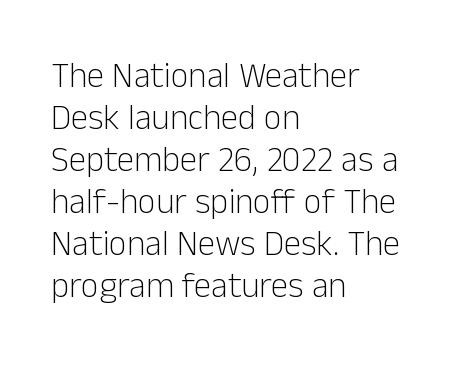
Q: Is the text bold? A: No.
Q: Is the text italic (slanted)? A: No, it is upright.
Q: Is the typeface a serif or a sans-serif typeface? A: Sans-serif.
Q: Is the text underlined? A: No.
Q: How is the paragraph aligned? A: Left-aligned.
Q: Is the spacing between letters normal or unusually wide? A: Normal.
Q: Width (condensed, normal, or wide)? A: Normal.
Q: Stroke contrast? A: Low.
Q: x-height? A: Medium.
Q: Monospaced? A: No.
